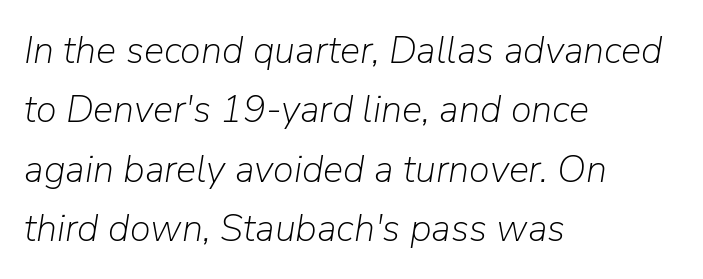
Q: Is the text bold? A: No.
Q: Is the text italic (slanted)? A: Yes, it leans right by about 9 degrees.
Q: Is the text underlined? A: No.
Q: How is the paragraph aligned? A: Left-aligned.
Q: Is the spacing between letters normal or unusually wide? A: Normal.
Q: Is the spacing between lines tight, normal or loose? A: Normal.
Q: Width (condensed, normal, or wide)? A: Normal.
Q: Stroke contrast? A: Low.
Q: x-height? A: Medium.
Q: Monospaced? A: No.
